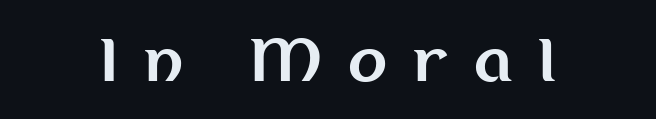
Q: Is the text bold? A: Yes.
Q: Is the text italic (slanted)? A: No, it is upright.
Q: Is the typeface a serif or a sans-serif typeface? A: Sans-serif.
Q: Is the text underlined? A: No.
Q: Is the spacing between letters normal or unusually wide? A: Unusually wide.
Q: Width (condensed, normal, or wide)? A: Normal.
Q: Stroke contrast? A: Medium.
Q: x-height? A: Medium.
Q: Monospaced? A: No.
